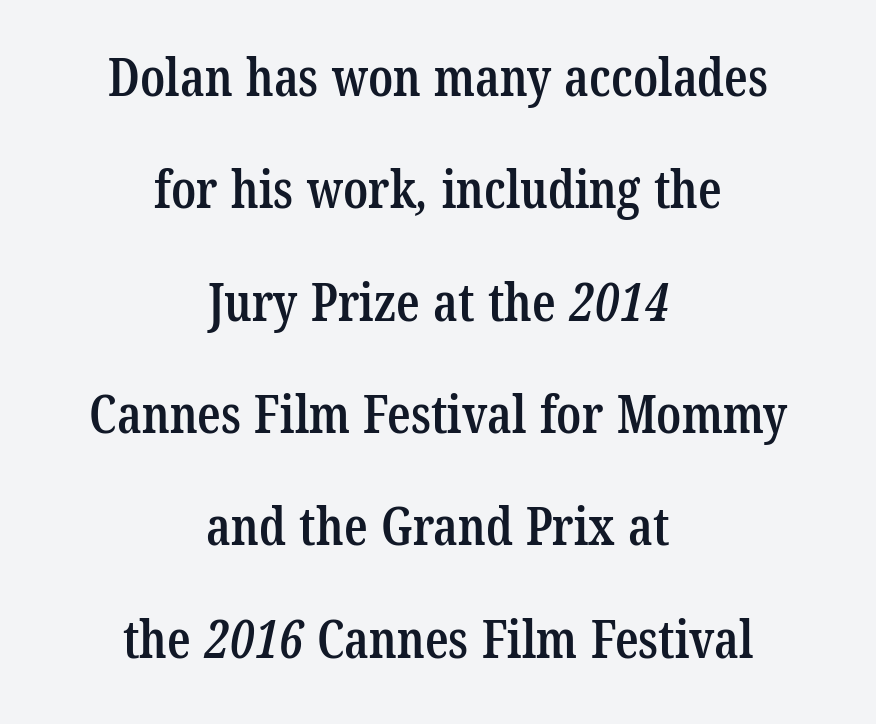
Q: Is the text bold? A: Semi-bold.
Q: Is the typeface a serif or a sans-serif typeface? A: Serif.
Q: Is the text underlined? A: No.
Q: How is the paragraph aligned? A: Centered.
Q: Is the spacing between letters normal or unusually wide? A: Normal.
Q: Is the spacing between lines tight, normal or loose? A: Loose.
Q: Width (condensed, normal, or wide)? A: Condensed.
Q: Stroke contrast? A: Low.
Q: x-height? A: Medium.
Q: Monospaced? A: No.
